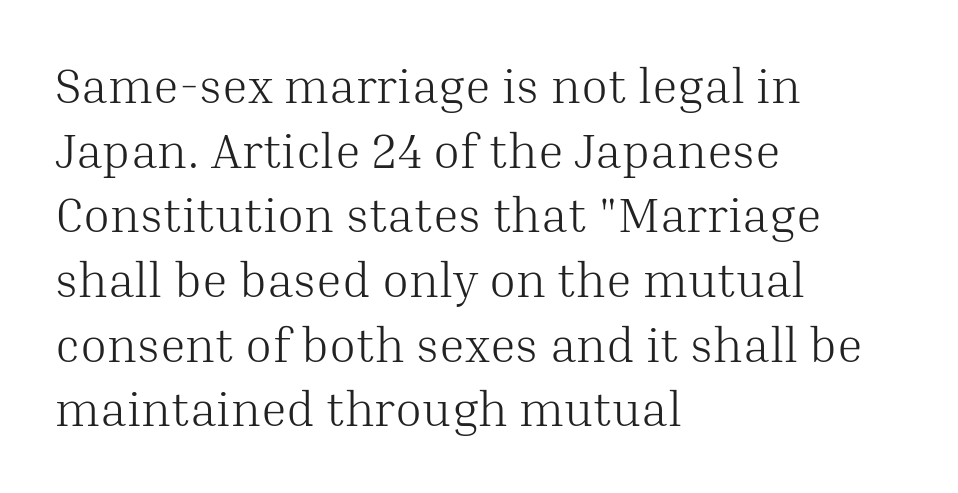
Q: Is the text bold? A: No.
Q: Is the text italic (slanted)? A: No, it is upright.
Q: Is the typeface a serif or a sans-serif typeface? A: Serif.
Q: Is the text underlined? A: No.
Q: How is the paragraph aligned? A: Left-aligned.
Q: Is the spacing between letters normal or unusually wide? A: Normal.
Q: Is the spacing between lines tight, normal or loose? A: Normal.
Q: Width (condensed, normal, or wide)? A: Normal.
Q: Stroke contrast? A: Medium.
Q: x-height? A: Medium.
Q: Monospaced? A: No.
